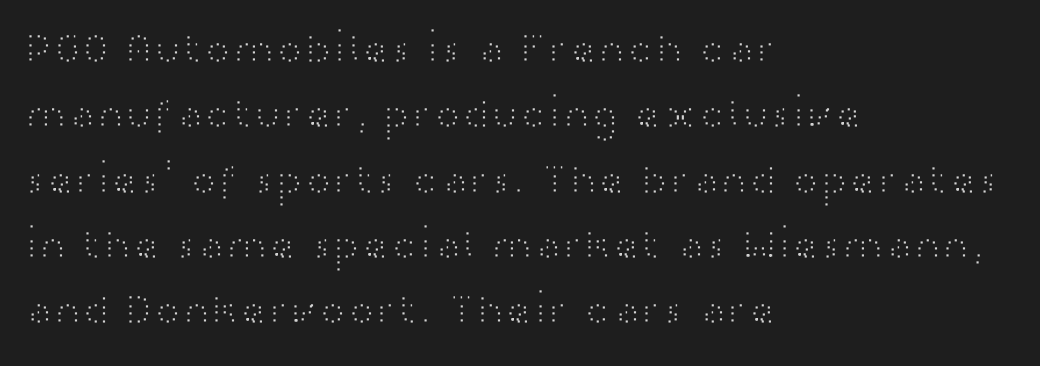
{"serif": "no", "italic": "no", "bold": "no", "weight": "light", "width": "wide", "stroke_contrast": "high", "x_height": "medium", "monospaced": "no", "underline": "no", "align": "left", "line_spacing": "normal", "line_spacing_ratio": 1.52, "letter_spacing": "normal", "letter_spacing_em": 0.0, "glyph_px": 43}
